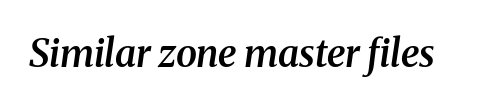
The image shows 38 px semibold serif type, italic (leaning right); set normal letter spacing, not underlined; medium stroke contrast and a medium x-height.
